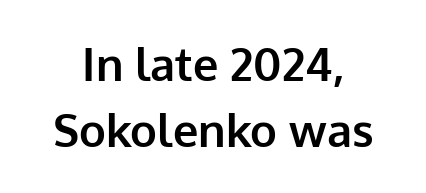
The axis of the letterforms is exactly vertical. Words float on clear page, feet unadorned. Do the characters align in a grid? No, the font is proportional. Emphasis by weight is at full strength: bold.
